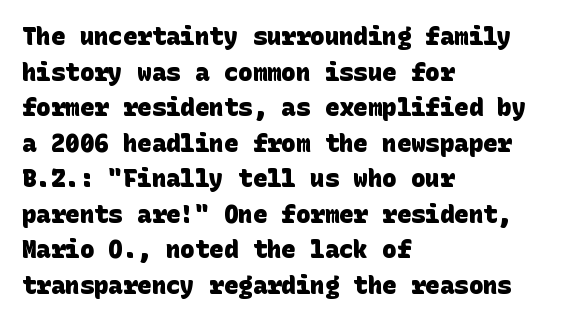
Weight: bold. Reading down the column, the eye jumps a familiar distance to each next line. The typesetter chose a ragged-right arrangement here. Clear beneath every line of the passage. Default kerning and tracking; the words read as compact shapes.
